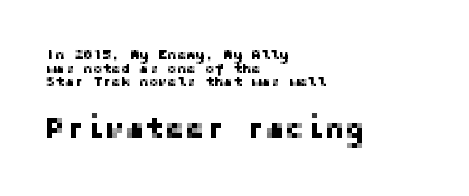
Q: Is the text italic (slanted)? A: No, it is upright.
Q: Is the typeface a serif or a sans-serif typeface? A: Sans-serif.
Q: Is the text underlined? A: No.
Q: How is the paragraph aligned? A: Left-aligned.
Q: Is the spacing between letters normal or unusually wide? A: Normal.
Q: Is the spacing between lines tight, normal or loose? A: Tight.
Q: Which block of text is set in a larger size, the first (top) or the second (bottom)? A: The second (bottom) one.
Q: Width (condensed, normal, or wide)? A: Normal.
Q: Stroke contrast? A: Low.
Q: x-height? A: Medium.
